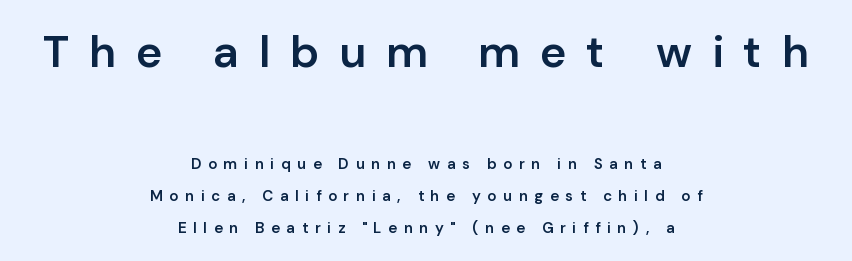
{"serif": "no", "italic": "no", "bold": "semi", "weight": "semibold", "width": "normal", "stroke_contrast": "low", "x_height": "medium", "monospaced": "no", "underline": "no", "align": "center", "line_spacing": "loose", "line_spacing_ratio": 2.14, "letter_spacing": "wide", "letter_spacing_em": 0.44, "larger_block": "first", "size_ratio": 3.0, "glyph_px": 45}
